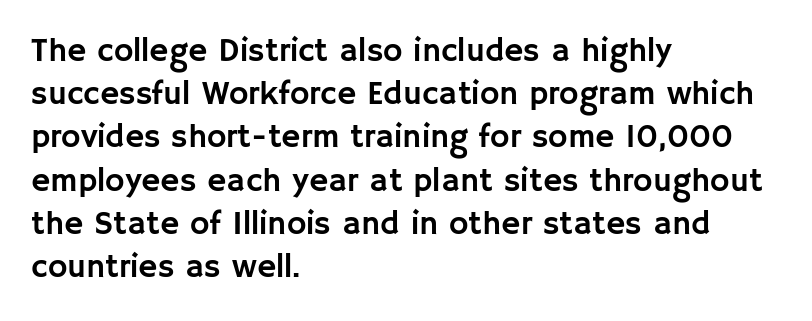
Unmarked baselines from the first word to the last. The rag falls on the right side of this text block. Standard letterfit; no display-style spreading of the glyphs. Look at the bottom of the vertical strokes: they stop flat, with no serifs. Spacing verdict: proportional, widths tailored to each character.
